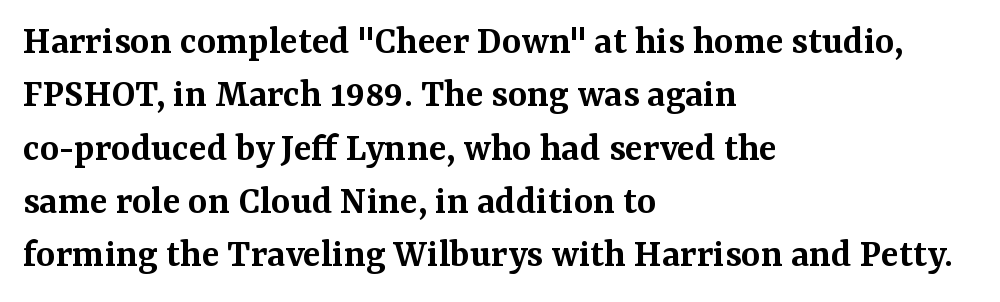
Q: Is the text bold? A: Semi-bold.
Q: Is the text italic (slanted)? A: No, it is upright.
Q: Is the typeface a serif or a sans-serif typeface? A: Serif.
Q: Is the text underlined? A: No.
Q: How is the paragraph aligned? A: Left-aligned.
Q: Is the spacing between letters normal or unusually wide? A: Normal.
Q: Is the spacing between lines tight, normal or loose? A: Normal.
Q: Width (condensed, normal, or wide)? A: Normal.
Q: Stroke contrast? A: Medium.
Q: x-height? A: Medium.
Q: Monospaced? A: No.
